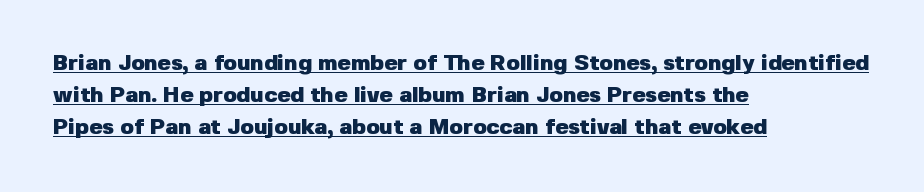
{"italic": "no", "bold": "yes", "underline": "yes", "align": "left", "line_spacing": "normal", "line_spacing_ratio": 1.45, "letter_spacing": "normal", "letter_spacing_em": 0.0, "glyph_px": 22}
